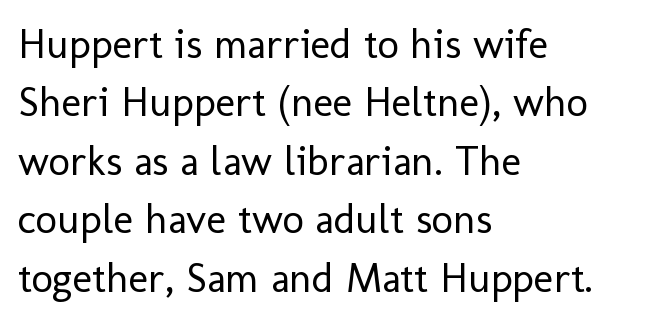
The image shows 42 px regular-weight sans-serif type, upright; set left-aligned, normal line spacing (1.39x), normal letter spacing, not underlined; low stroke contrast and a medium x-height.
